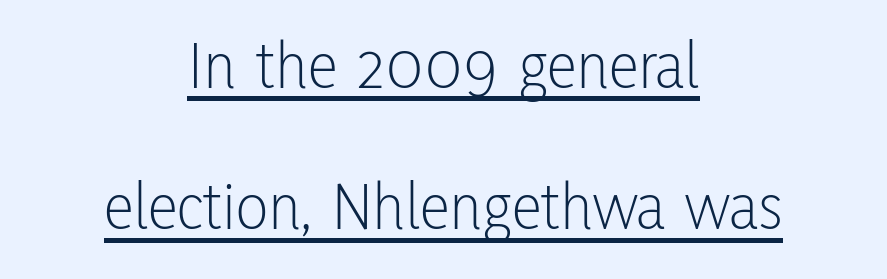
Leading: increased. Does a line run under the words? Yes, clearly. The type family on display is of the sans-serif kind. Italic? Not at all — the glyphs are vertical.
